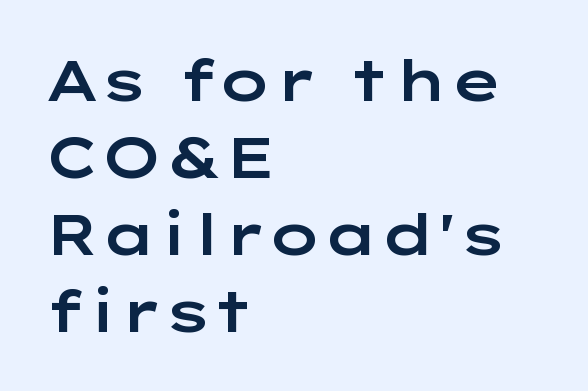
{"serif": "no", "italic": "no", "width": "wide", "stroke_contrast": "low", "x_height": "medium", "monospaced": "no", "underline": "no", "align": "left", "line_spacing": "normal", "line_spacing_ratio": 1.35, "letter_spacing": "normal", "letter_spacing_em": 0.0, "glyph_px": 57}
